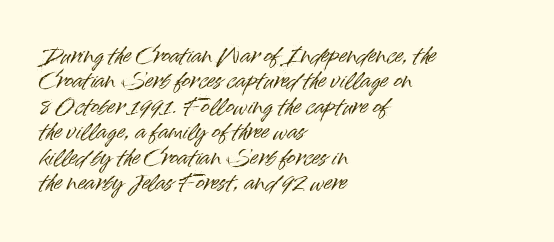
Q: Is the text italic (slanted)? A: Yes.
Q: Is the text underlined? A: No.
Q: How is the paragraph aligned? A: Left-aligned.
Q: Is the spacing between letters normal or unusually wide? A: Normal.
